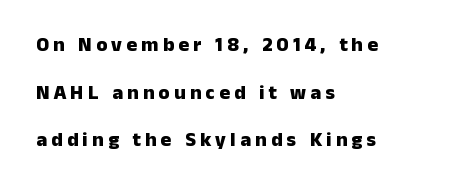
As a designer I'd log this as weight 700, bold. The lettering stays uniformly vertical, giving the passage a roman look. Quick note: interline space is abundant. Display-style spreading of the glyphs; the letterfit is very open. Type without underlining.
